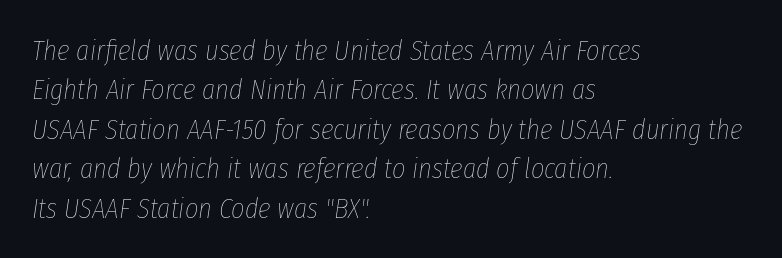
The image shows 29 px thin, condensed type, italic (leaning right); set left-aligned, normal line spacing (1.36x), normal letter spacing, not underlined; low stroke contrast and a medium x-height.
